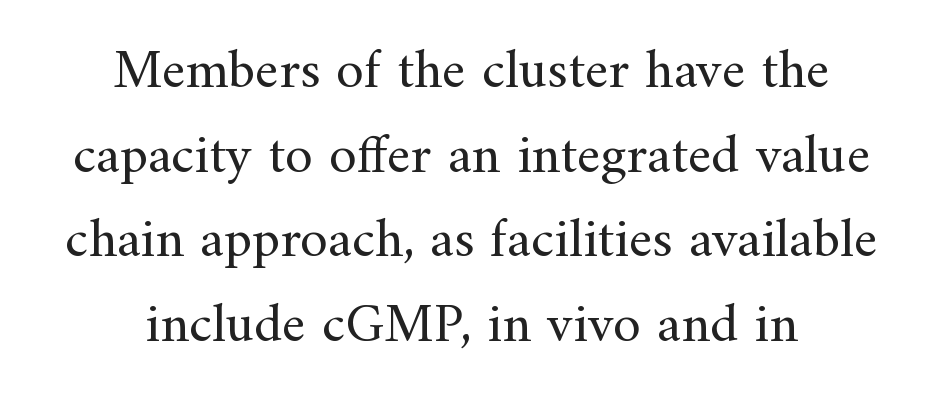
The image shows 56 px regular-weight serif type, upright; set centered, normal line spacing (1.51x), normal letter spacing, not underlined; medium stroke contrast and a small x-height.
